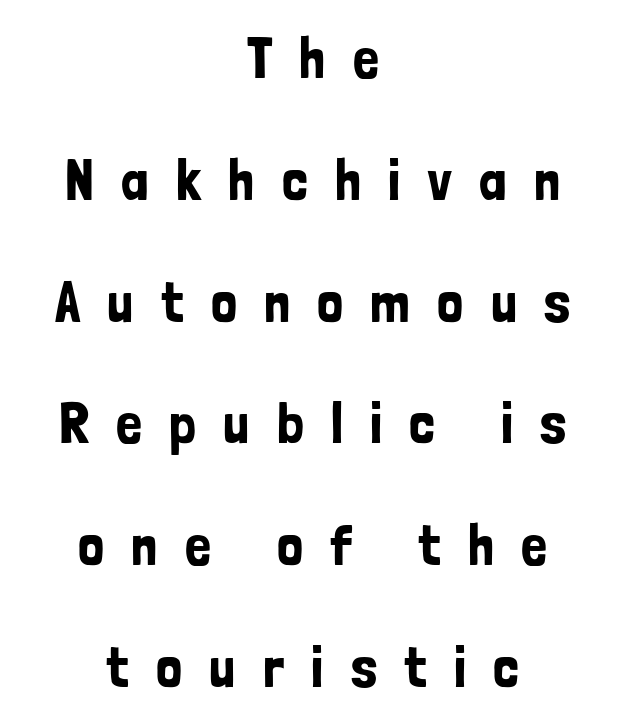
{"serif": "no", "italic": "no", "width": "condensed", "stroke_contrast": "low", "x_height": "medium", "monospaced": "no", "underline": "no", "align": "center", "line_spacing": "loose", "line_spacing_ratio": 2.1, "letter_spacing": "wide", "letter_spacing_em": 0.47, "glyph_px": 58}
